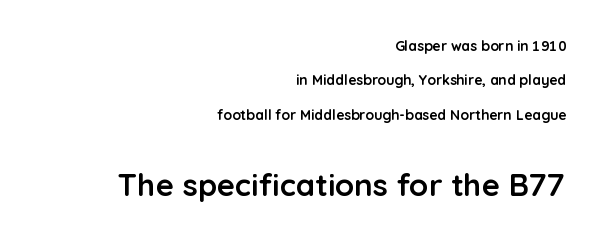
The face used here is proportionally spaced, like ordinary book or web type. Character size in the trailing block exceeds that of the leading block. Letters rest on an invisible, unmarked baseline. Typographically, this falls in the sans-serif category. Every row of glyphs terminates at an identical x-position on the right. Style check: upright.
